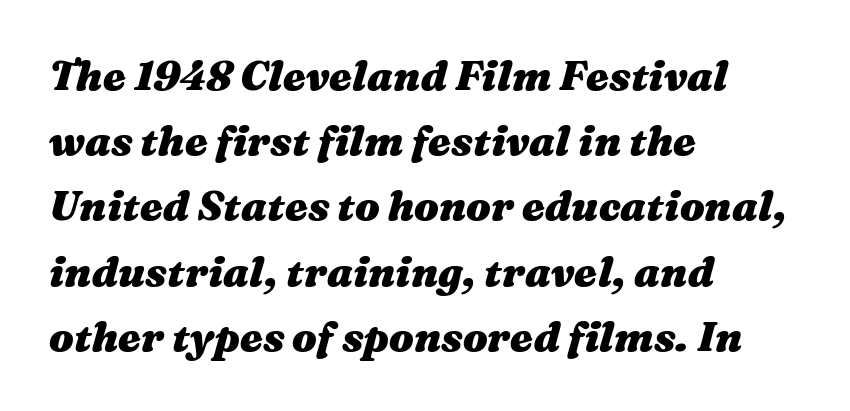
The block of text has a typical density, with ordinary space between rows. Descenders hang freely into open space. The axis of the letterforms is tilted away from vertical. The paragraph has a hard left edge and a soft right edge. Heavy-handed strokes throughout: this text is bold. The line texture is even and compact thanks to regular tracking.
